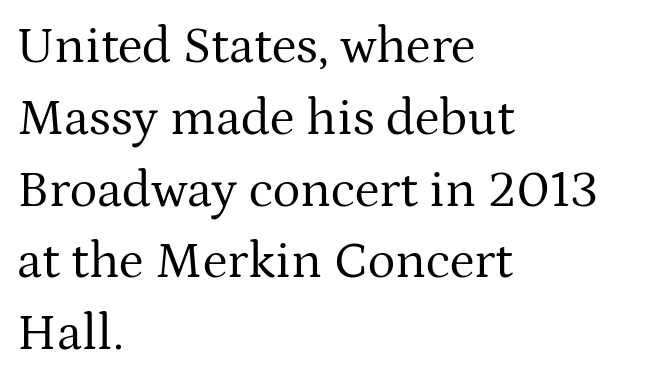
The image shows 52 px regular-weight serif type, upright; set left-aligned, normal line spacing (1.38x), normal letter spacing, not underlined; medium stroke contrast and a medium x-height.
